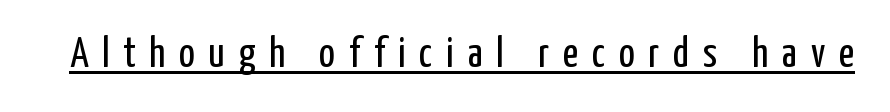
Q: Is the text bold? A: No.
Q: Is the text italic (slanted)? A: No, it is upright.
Q: Is the typeface a serif or a sans-serif typeface? A: Sans-serif.
Q: Is the text underlined? A: Yes.
Q: Is the spacing between letters normal or unusually wide? A: Unusually wide.
Q: Width (condensed, normal, or wide)? A: Condensed.
Q: Stroke contrast? A: Low.
Q: x-height? A: Medium.
Q: Monospaced? A: No.
